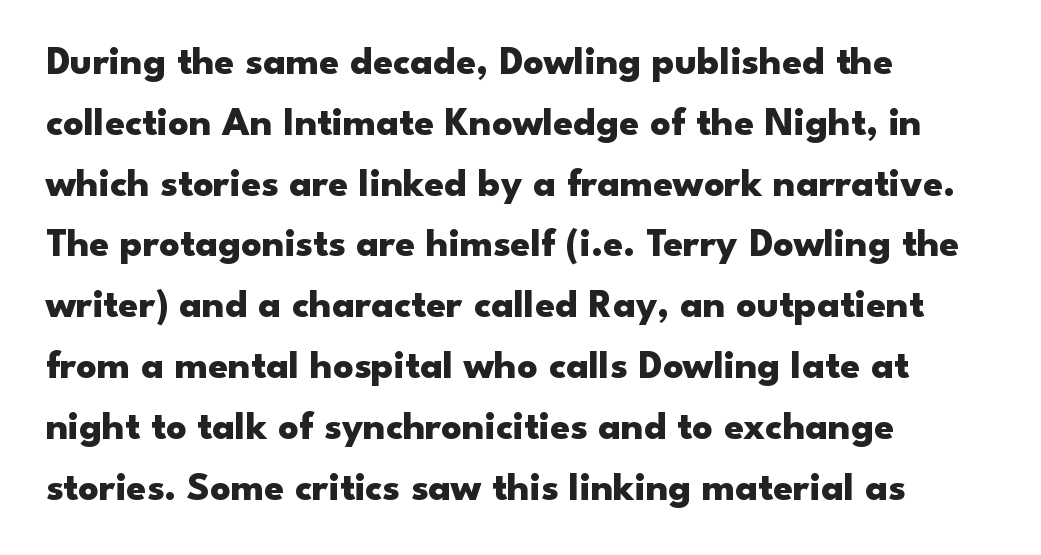
The image shows 40 px heavy, wide sans-serif type, upright; set left-aligned, normal line spacing (1.52x), normal letter spacing, not underlined; low stroke contrast and a small x-height.
